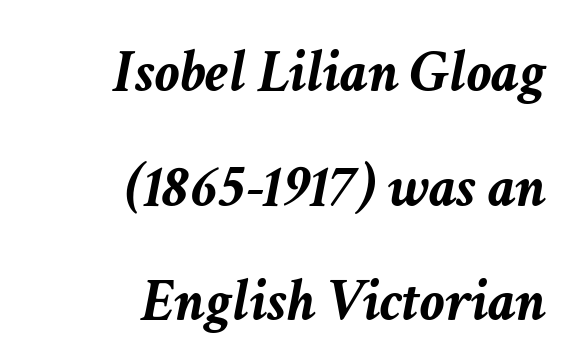
The image shows 61 px semibold type, italic (leaning right); set right-aligned, line spacing 1.88x, normal letter spacing, not underlined; low stroke contrast and a medium x-height.
